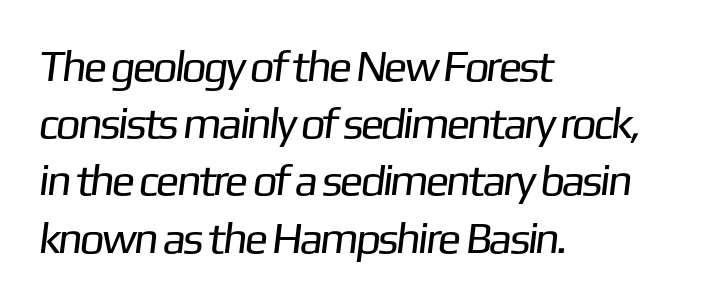
The image shows 44 px regular-weight sans-serif type; set left-aligned, normal line spacing (1.3x), normal letter spacing, not underlined; low stroke contrast and a medium x-height.
